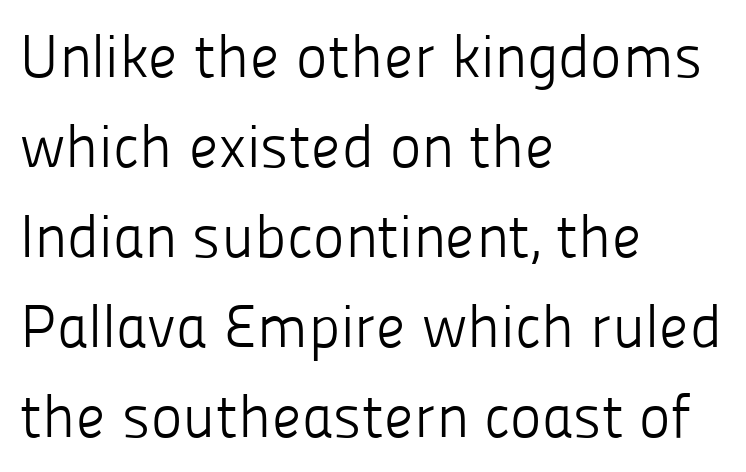
{"serif": "no", "italic": "no", "bold": "no", "weight": "light", "width": "normal", "stroke_contrast": "low", "x_height": "medium", "monospaced": "no", "underline": "no", "align": "left", "line_spacing": "normal", "line_spacing_ratio": 1.5, "letter_spacing": "normal", "letter_spacing_em": 0.0, "glyph_px": 60}
